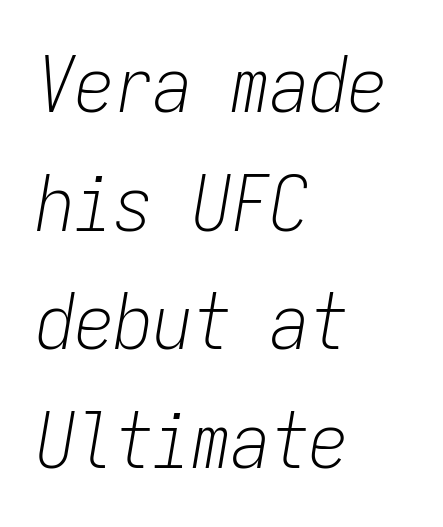
{"italic": "yes", "lean": "right", "slant_degrees": 9, "bold": "no", "weight": "light", "width": "condensed", "stroke_contrast": "low", "x_height": "medium", "monospaced": "yes", "underline": "no", "align": "left", "line_spacing": "normal", "line_spacing_ratio": 1.52, "letter_spacing": "normal", "letter_spacing_em": 0.0, "glyph_px": 78}
